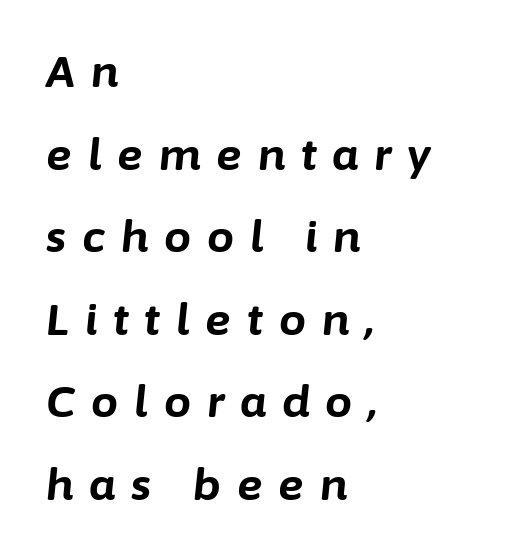
Q: Is the text bold? A: Yes.
Q: Is the text italic (slanted)? A: Yes, it leans right by about 6 degrees.
Q: Is the text underlined? A: No.
Q: How is the paragraph aligned? A: Left-aligned.
Q: Is the spacing between letters normal or unusually wide? A: Unusually wide.
Q: Is the spacing between lines tight, normal or loose? A: Loose.
Q: Width (condensed, normal, or wide)? A: Normal.
Q: Stroke contrast? A: Low.
Q: x-height? A: Medium.
Q: Monospaced? A: No.
